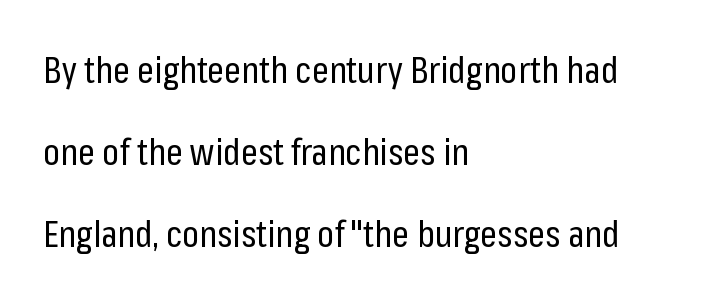
The image shows 37 px regular-weight, condensed sans-serif type, upright; set left-aligned, loose line spacing (2.21x), normal letter spacing, not underlined; low stroke contrast and a medium x-height.
